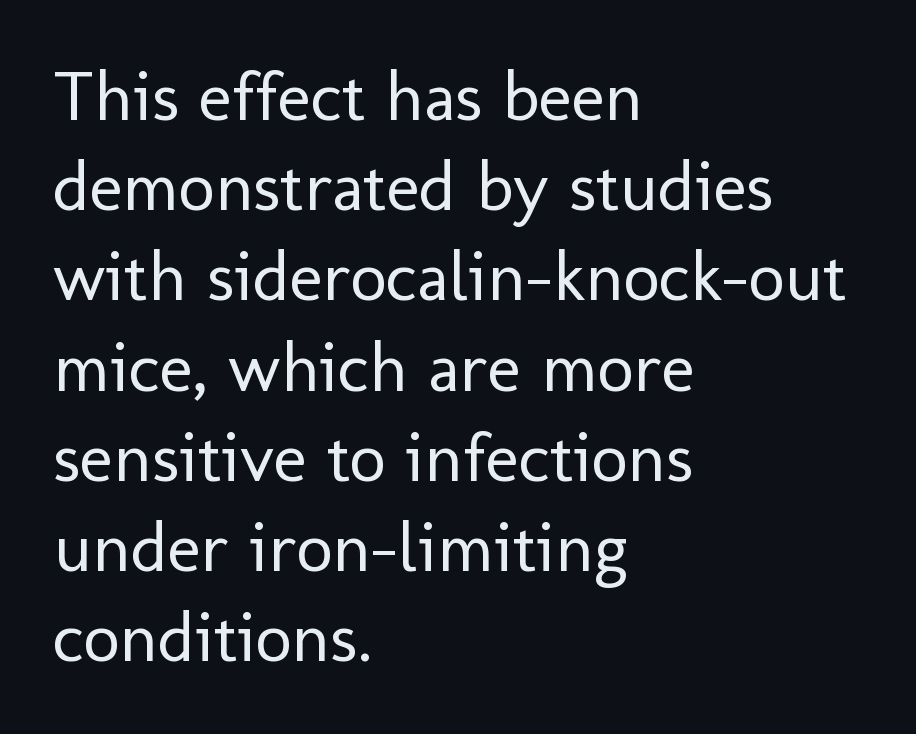
{"serif": "no", "italic": "no", "bold": "no", "weight": "regular", "width": "normal", "stroke_contrast": "low", "x_height": "medium", "monospaced": "no", "underline": "no", "align": "left", "line_spacing": "normal", "line_spacing_ratio": 1.27, "letter_spacing": "normal", "letter_spacing_em": 0.0, "glyph_px": 71}
